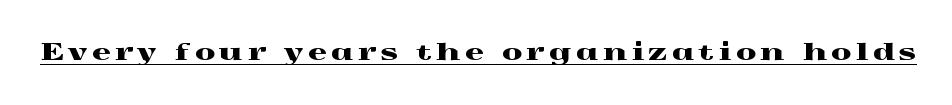
Substantial extra tracking has been applied to these lines. Do the letters lean? They stand straight. Somebody hit Ctrl+U on this one — the words are underlined.
